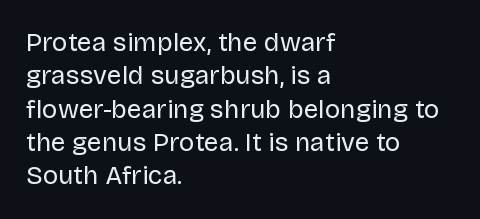
{"italic": "no", "bold": "no", "underline": "no", "align": "left", "line_spacing": "normal", "line_spacing_ratio": 1.28, "letter_spacing": "normal", "letter_spacing_em": 0.0, "glyph_px": 26}
